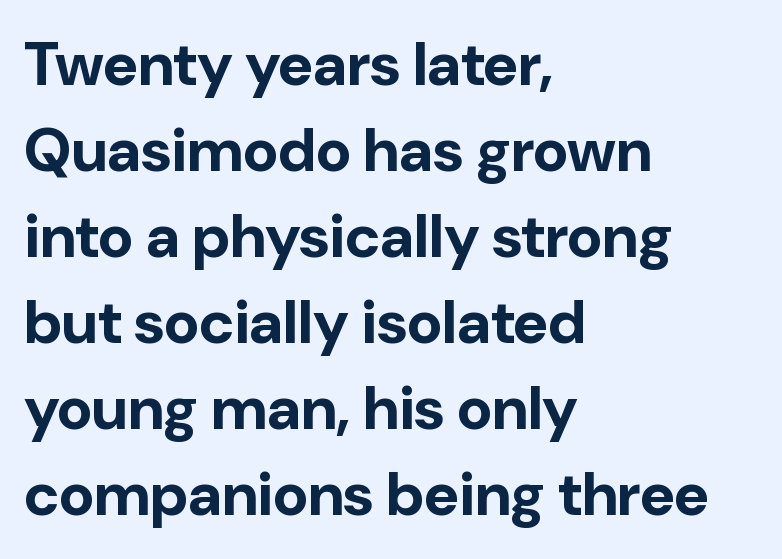
{"serif": "no", "italic": "no", "bold": "yes", "weight": "bold", "width": "normal", "stroke_contrast": "low", "x_height": "medium", "monospaced": "no", "underline": "no", "align": "left", "line_spacing": "normal", "line_spacing_ratio": 1.41, "letter_spacing": "normal", "letter_spacing_em": 0.0, "glyph_px": 61}
